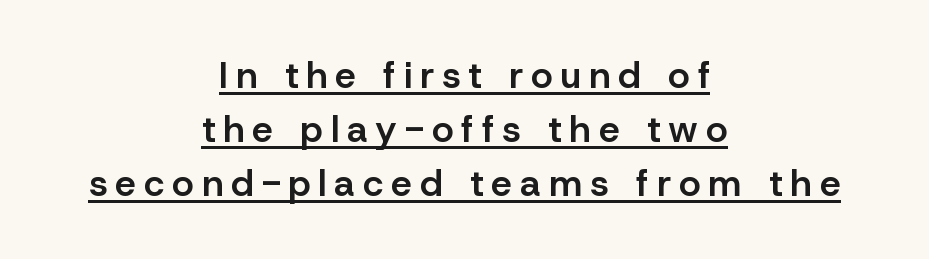
{"serif": "no", "italic": "no", "bold": "semi", "weight": "semibold", "width": "normal", "stroke_contrast": "low", "x_height": "medium", "monospaced": "no", "underline": "yes", "align": "center", "line_spacing": "normal", "line_spacing_ratio": 1.46, "letter_spacing": "wide", "letter_spacing_em": 0.22, "glyph_px": 37}
